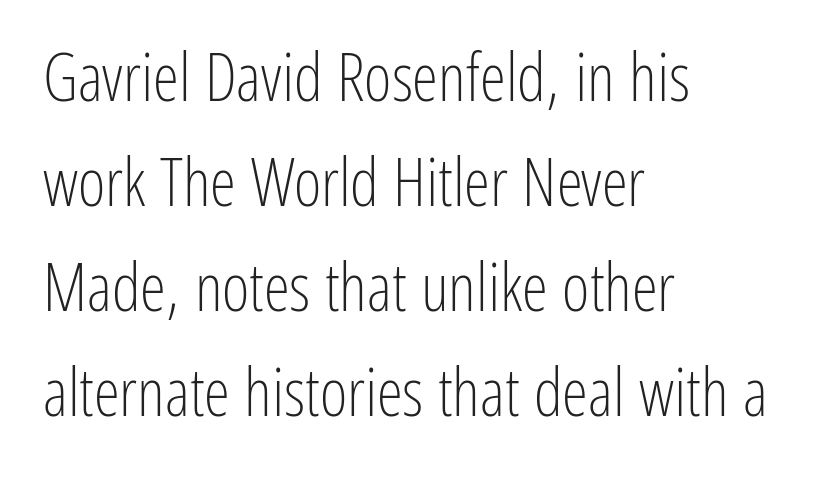
The image shows 66 px light, condensed sans-serif type, upright; set left-aligned, normal line spacing (1.59x), normal letter spacing, not underlined; low stroke contrast and a medium x-height.
